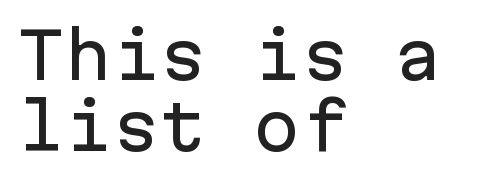
{"serif": "no", "italic": "no", "width": "normal", "stroke_contrast": "low", "x_height": "medium", "monospaced": "yes", "underline": "no", "align": "left", "line_spacing": "tight", "line_spacing_ratio": 1.13, "letter_spacing": "normal", "letter_spacing_em": 0.0, "glyph_px": 63}
